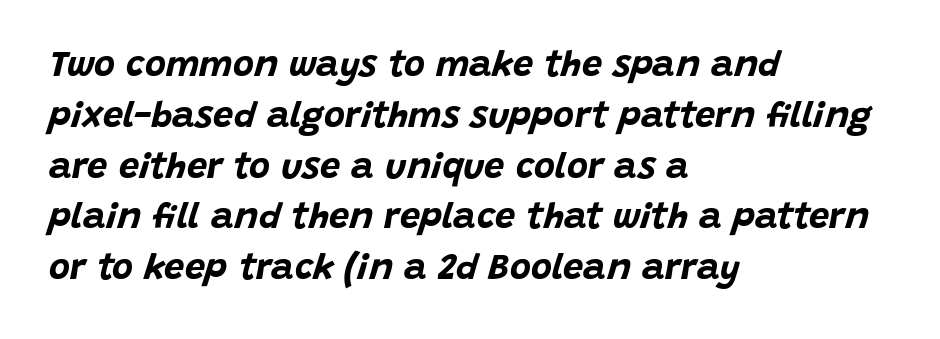
{"italic": "yes", "lean": "right", "slant_degrees": 15, "bold": "yes", "weight": "bold", "width": "normal", "stroke_contrast": "low", "x_height": "large", "monospaced": "no", "underline": "no", "align": "left", "line_spacing": "normal", "line_spacing_ratio": 1.41, "letter_spacing": "normal", "letter_spacing_em": 0.0, "glyph_px": 36}
